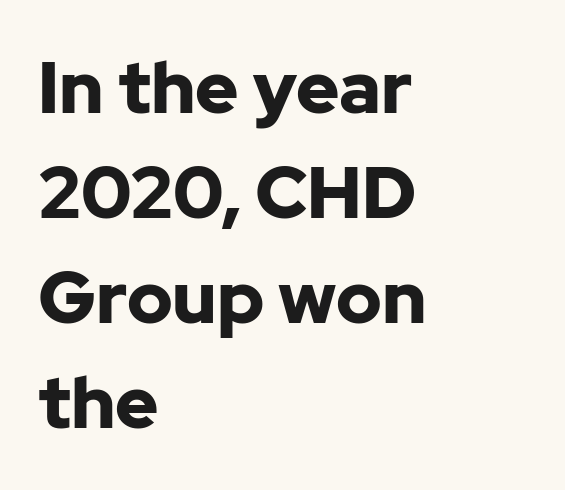
Q: Is the text bold? A: Yes.
Q: Is the text italic (slanted)? A: No, it is upright.
Q: Is the typeface a serif or a sans-serif typeface? A: Sans-serif.
Q: Is the text underlined? A: No.
Q: How is the paragraph aligned? A: Left-aligned.
Q: Is the spacing between letters normal or unusually wide? A: Normal.
Q: Is the spacing between lines tight, normal or loose? A: Normal.
Q: Width (condensed, normal, or wide)? A: Normal.
Q: Stroke contrast? A: Low.
Q: x-height? A: Medium.
Q: Monospaced? A: No.
